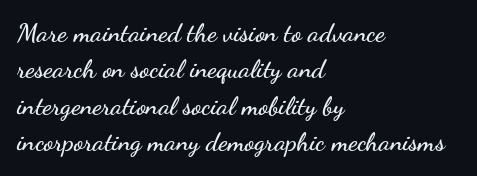
{"underline": "no", "align": "left", "line_spacing": "normal", "line_spacing_ratio": 1.4, "letter_spacing": "normal", "letter_spacing_em": 0.0, "glyph_px": 26}
